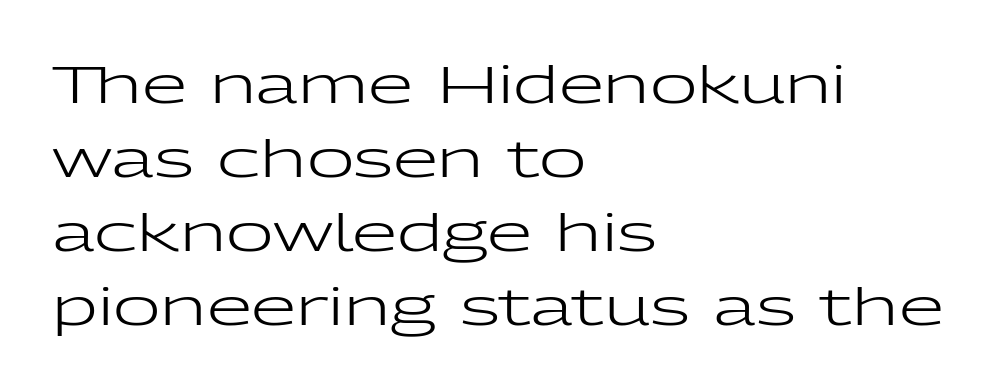
Q: Is the text bold? A: No.
Q: Is the text italic (slanted)? A: No, it is upright.
Q: Is the typeface a serif or a sans-serif typeface? A: Sans-serif.
Q: Is the text underlined? A: No.
Q: How is the paragraph aligned? A: Left-aligned.
Q: Is the spacing between letters normal or unusually wide? A: Normal.
Q: Is the spacing between lines tight, normal or loose? A: Normal.
Q: Width (condensed, normal, or wide)? A: Wide.
Q: Stroke contrast? A: Low.
Q: x-height? A: Medium.
Q: Monospaced? A: No.
